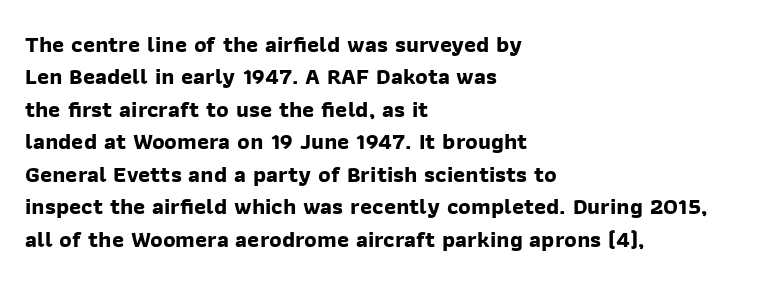
Teacher's note: observe the even left margin — that is flush-left alignment. This is heavy type, rendered in bold. Compared with typical body copy, the letter spacing here is the same. Is there much room between lines? A standard amount, neither cramped nor airy. Lines of text with bare space underneath.
